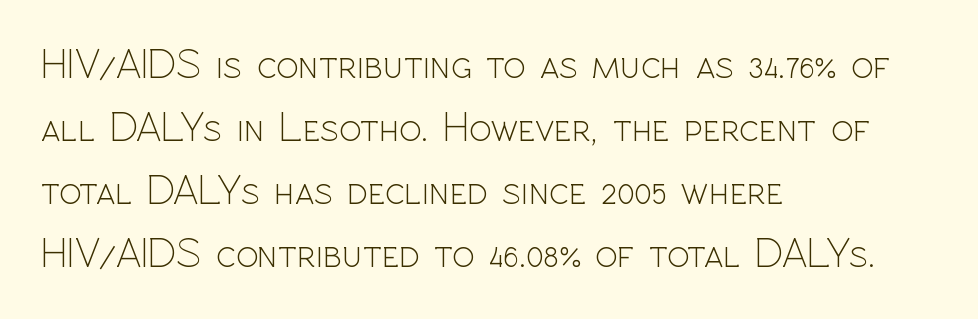
The image shows 41 px light sans-serif type, upright; set left-aligned, normal line spacing (1.54x), normal letter spacing, not underlined; a medium x-height.
